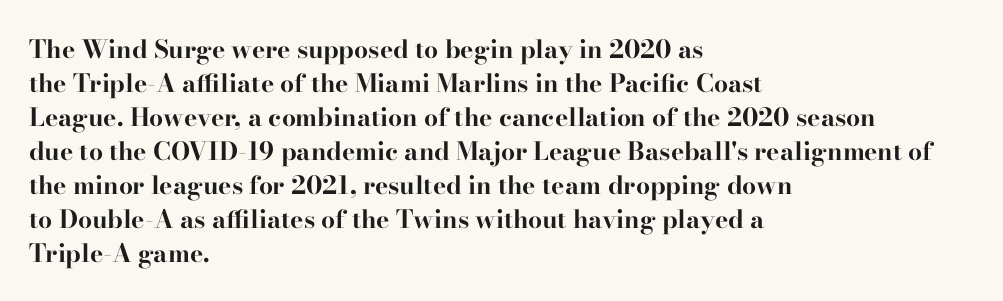
The image shows 25 px bold type, upright; set left-aligned, normal line spacing (1.36x), normal letter spacing, not underlined.
